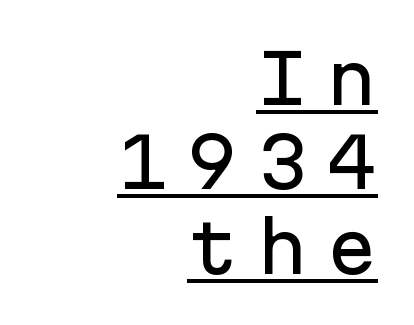
Q: Is the text italic (slanted)? A: No, it is upright.
Q: Is the typeface a serif or a sans-serif typeface? A: Sans-serif.
Q: Is the text underlined? A: Yes.
Q: How is the paragraph aligned? A: Right-aligned.
Q: Is the spacing between letters normal or unusually wide? A: Unusually wide.
Q: Width (condensed, normal, or wide)? A: Normal.
Q: Stroke contrast? A: Low.
Q: x-height? A: Medium.
Q: Monospaced? A: Yes.
